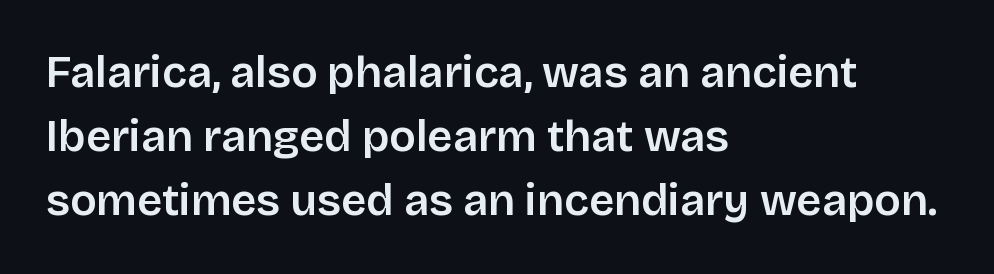
The image shows 44 px sans-serif type, upright; set left-aligned, normal line spacing (1.46x), normal letter spacing, not underlined; low stroke contrast and a large x-height.
